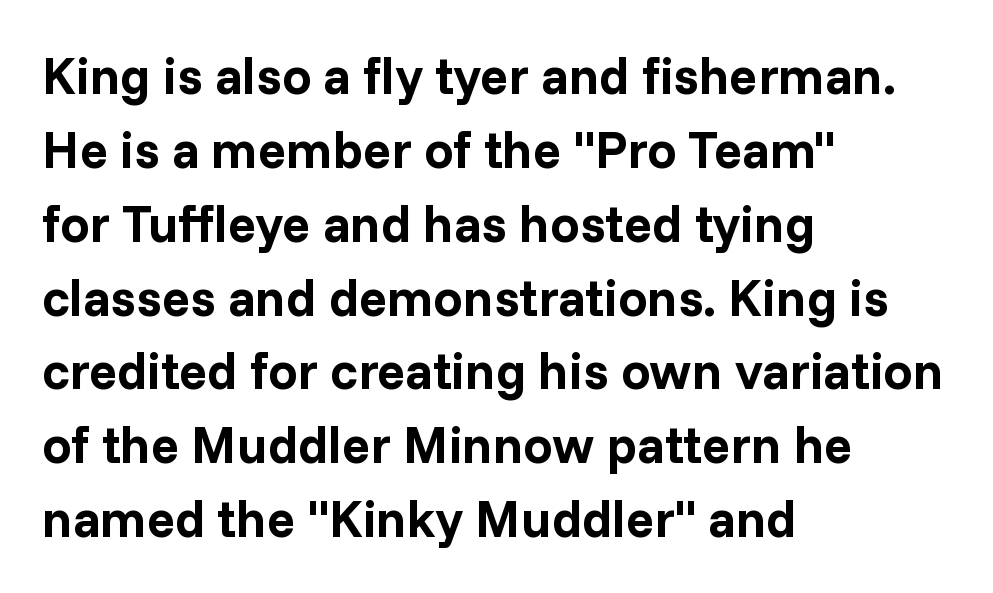
Is this a fixed-width face? No — the glyphs have proportional, varying widths. A typesetter would call this leading conventional body-copy spacing. What kind of face is this? One without serifs — a sans. Tracking here is standard; glyphs follow each other at the usual distance.
